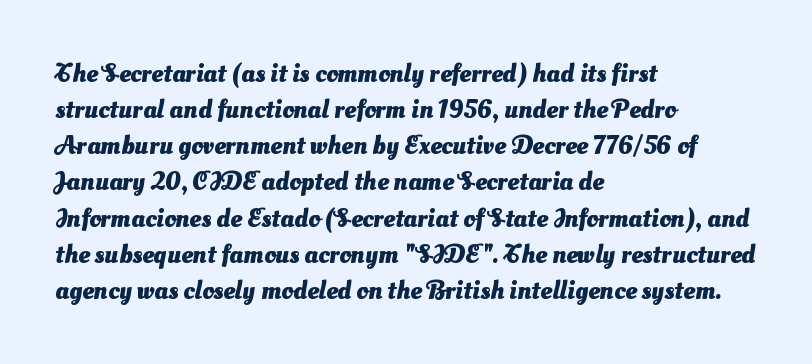
{"bold": "yes", "underline": "no", "align": "left", "line_spacing": "normal", "line_spacing_ratio": 1.39, "letter_spacing": "normal", "letter_spacing_em": 0.0, "glyph_px": 26}
